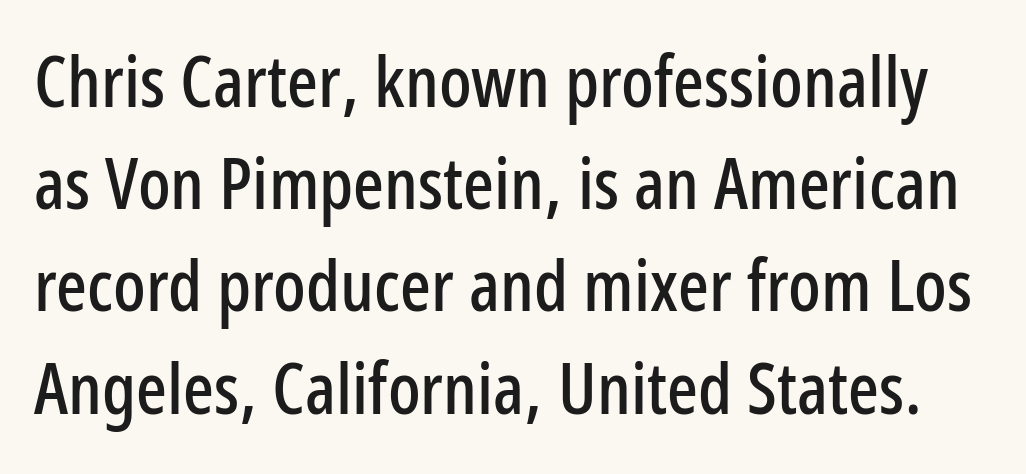
{"serif": "no", "italic": "no", "width": "condensed", "stroke_contrast": "low", "x_height": "medium", "monospaced": "no", "underline": "no", "line_spacing": "normal", "line_spacing_ratio": 1.42, "letter_spacing": "normal", "letter_spacing_em": 0.0, "glyph_px": 72}
